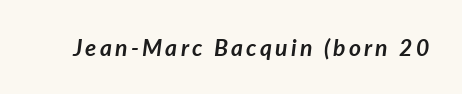
It's the slanting kind of type. The string is rendered with underlining switched off. Summary of weight: heavy, a full bold.
